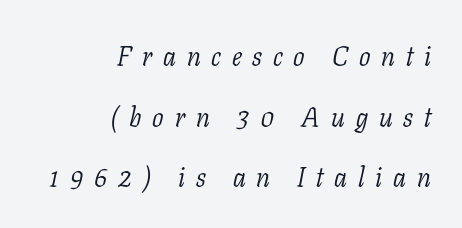
{"italic": "yes", "lean": "right", "slant_degrees": 11, "bold": "no", "underline": "no", "align": "right", "line_spacing": "loose", "line_spacing_ratio": 2.25, "letter_spacing": "wide", "letter_spacing_em": 0.4, "glyph_px": 27}
